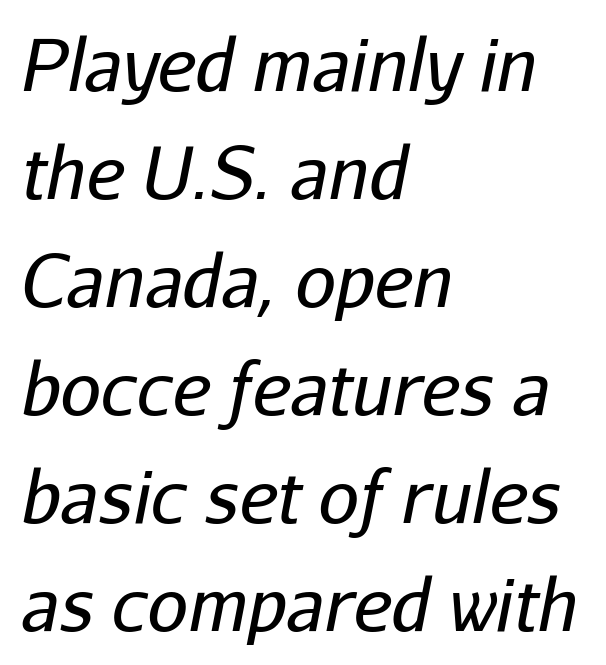
The letters are slanted; this is an italic face. Do the characters align in a grid? No, the font is proportional. The weight tops out at a normal text grade. Does extra space separate the letters? No, they use regular spacing. The rows are spaced the way most documents space them.
